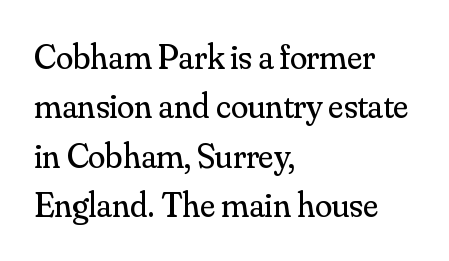
Q: Is the text bold? A: No.
Q: Is the text italic (slanted)? A: No, it is upright.
Q: Is the typeface a serif or a sans-serif typeface? A: Serif.
Q: Is the text underlined? A: No.
Q: How is the paragraph aligned? A: Left-aligned.
Q: Is the spacing between letters normal or unusually wide? A: Normal.
Q: Is the spacing between lines tight, normal or loose? A: Normal.
Q: Width (condensed, normal, or wide)? A: Normal.
Q: Stroke contrast? A: Medium.
Q: x-height? A: Small.
Q: Monospaced? A: No.
